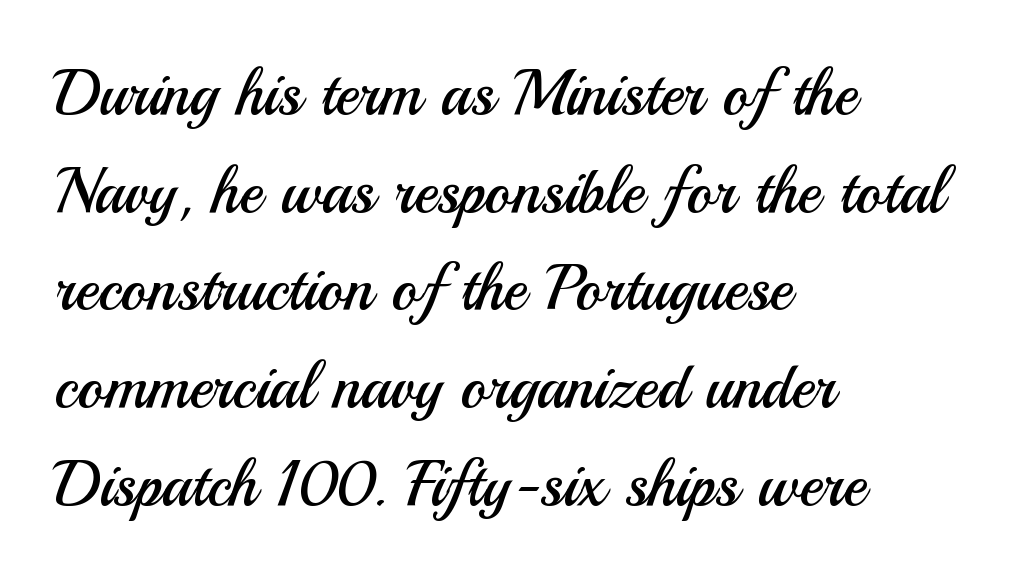
The image shows 63 px regular-weight sans-serif type; set left-aligned, normal line spacing (1.55x), normal letter spacing, not underlined; medium stroke contrast and a small x-height.
